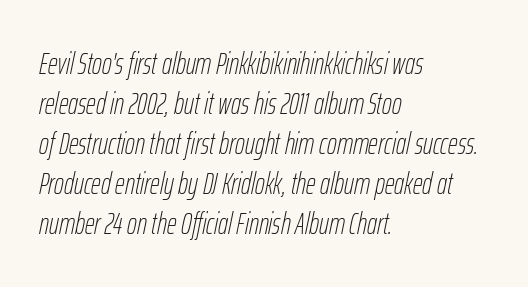
The type is set solid horizontally, with unmodified tracking. The rendering uses natural spacing where letterforms have individual widths. Rows of type keep a routine distance in the vertical direction. The strip under each line holds only bare page. Every character sits at an angle, as italics do.
